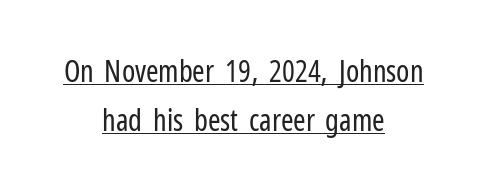
The image shows 30 px regular-weight, condensed sans-serif type, upright; set centered, normal line spacing (1.62x), normal letter spacing, underlined; low stroke contrast and a medium x-height.
